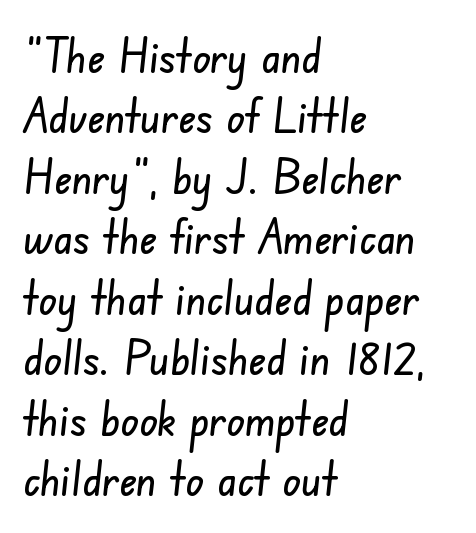
Q: Is the typeface a serif or a sans-serif typeface? A: Sans-serif.
Q: Is the text underlined? A: No.
Q: How is the paragraph aligned? A: Left-aligned.
Q: Is the spacing between letters normal or unusually wide? A: Normal.
Q: Is the spacing between lines tight, normal or loose? A: Normal.
Q: Width (condensed, normal, or wide)? A: Condensed.
Q: Stroke contrast? A: Low.
Q: x-height? A: Small.
Q: Monospaced? A: No.
